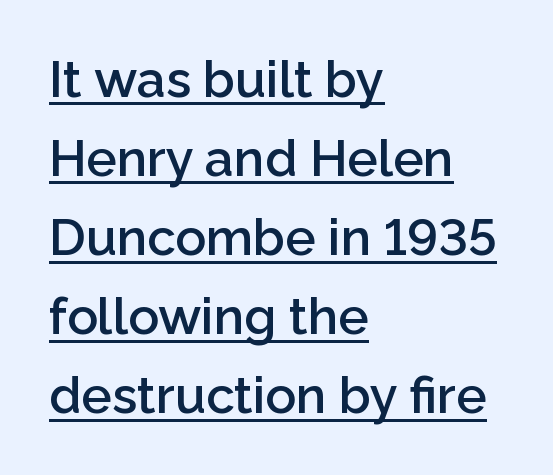
The image shows 51 px semibold sans-serif type, upright; set left-aligned, normal line spacing (1.55x), normal letter spacing, underlined; low stroke contrast and a medium x-height.
